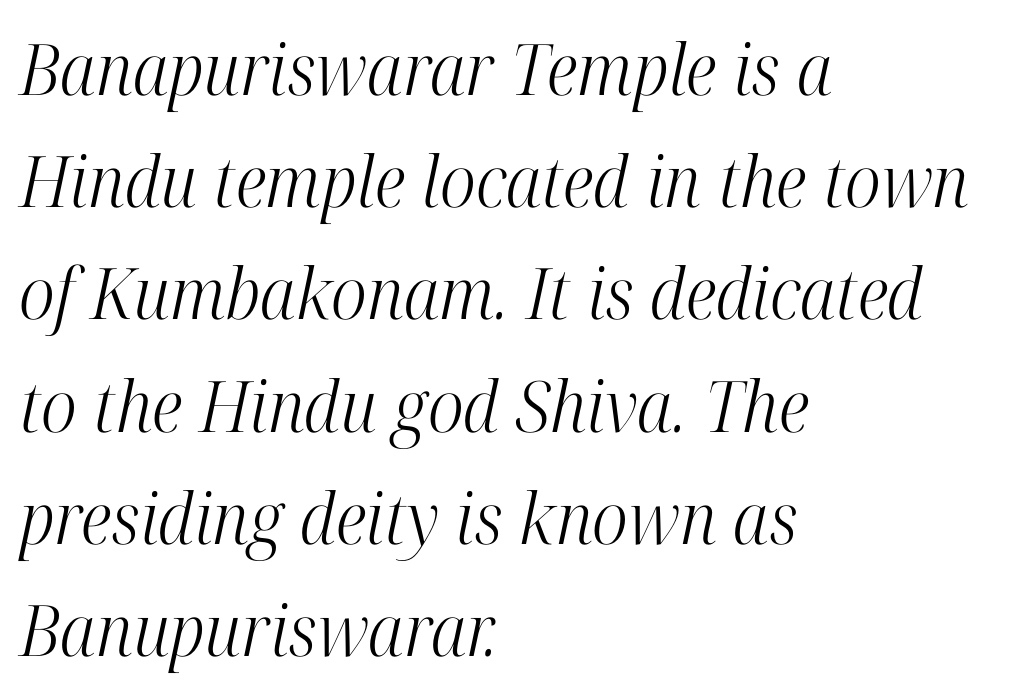
{"serif": "yes", "italic": "yes", "lean": "right", "slant_degrees": 12, "bold": "no", "weight": "light", "width": "condensed", "stroke_contrast": "high", "x_height": "medium", "monospaced": "no", "underline": "no", "align": "left", "line_spacing": "normal", "line_spacing_ratio": 1.58, "letter_spacing": "normal", "letter_spacing_em": 0.0, "glyph_px": 71}
